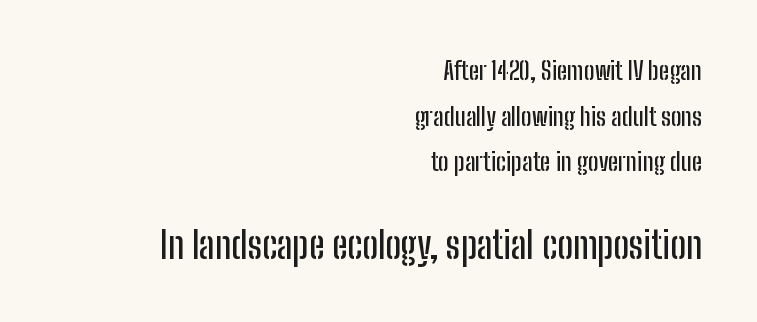
Reading top to bottom, the characters get bigger at the block break. The letters advance in unequal steps, a hallmark of proportional type. Does extra space separate the letters? No, they use regular spacing. The font family rendered here belongs to the sans-serif group. The font's upright variant was chosen for this text.
